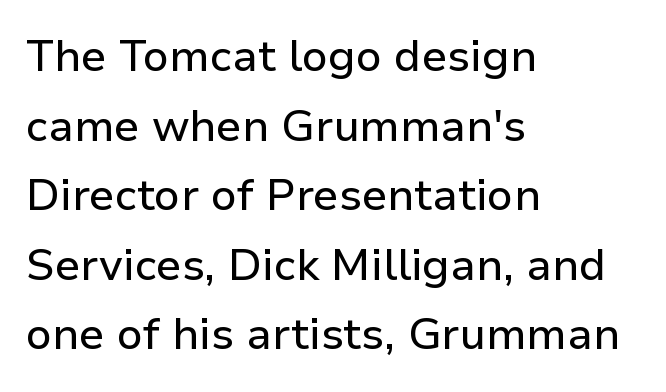
{"serif": "no", "italic": "no", "width": "normal", "stroke_contrast": "low", "x_height": "medium", "monospaced": "no", "underline": "no", "align": "left", "line_spacing": "normal", "line_spacing_ratio": 1.58, "letter_spacing": "normal", "letter_spacing_em": 0.0, "glyph_px": 44}
